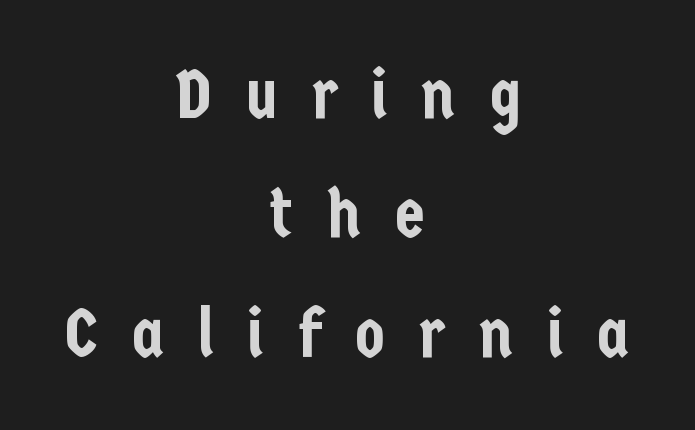
{"serif": "no", "italic": "no", "width": "condensed", "stroke_contrast": "low", "x_height": "medium", "monospaced": "no", "underline": "no", "align": "center", "line_spacing_ratio": 1.73, "letter_spacing": "wide", "letter_spacing_em": 0.49, "glyph_px": 69}
